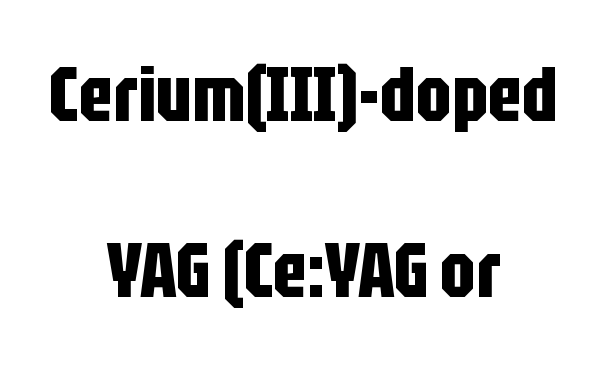
The image shows 76 px bold, condensed sans-serif type, upright; set centered, loose line spacing (2.32x), normal letter spacing, not underlined; low stroke contrast and a large x-height.
